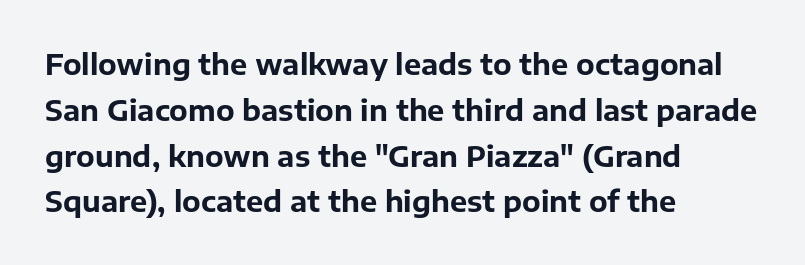
Horizontally, the lines are justified to the leading edge only. No feet cap the strokes, marking this as sans-serif type. Does the weight exceed regular? Yes, all the way to bold. No extra tracking has been applied to these lines. Clear beneath every line of the passage.
